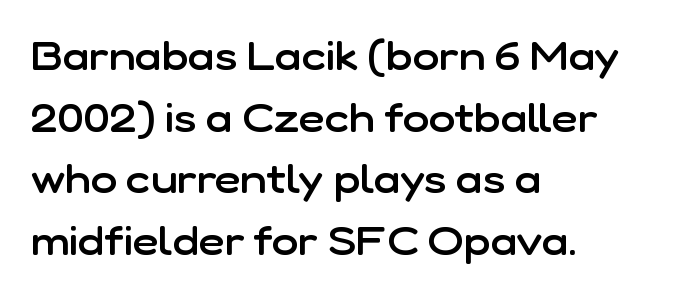
Q: Is the text bold? A: Semi-bold.
Q: Is the text italic (slanted)? A: No, it is upright.
Q: Is the typeface a serif or a sans-serif typeface? A: Sans-serif.
Q: Is the text underlined? A: No.
Q: How is the paragraph aligned? A: Left-aligned.
Q: Is the spacing between letters normal or unusually wide? A: Normal.
Q: Is the spacing between lines tight, normal or loose? A: Normal.
Q: Width (condensed, normal, or wide)? A: Normal.
Q: Stroke contrast? A: Low.
Q: x-height? A: Medium.
Q: Monospaced? A: No.
